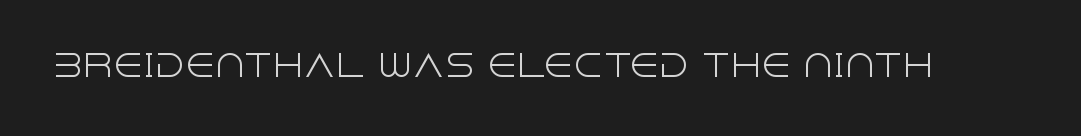
A typesetter would label this face a sans. This reads as an unemphasized weight, regular at the heaviest. Each letter keeps its own natural width here, so spacing adapts to shape. A clean baseline with only descenders dipping below it. A typesetter would mark this as roman, not italic.
